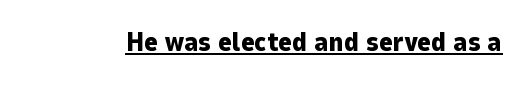
Q: Is the text bold? A: Yes.
Q: Is the text italic (slanted)? A: No, it is upright.
Q: Is the text underlined? A: Yes.
Q: Is the spacing between letters normal or unusually wide? A: Normal.
